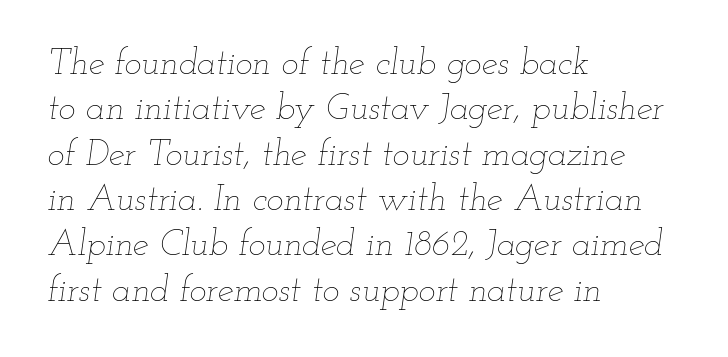
{"italic": "yes", "lean": "right", "slant_degrees": 12, "bold": "no", "weight": "thin", "width": "wide", "stroke_contrast": "low", "x_height": "small", "monospaced": "no", "underline": "no", "align": "left", "line_spacing": "normal", "line_spacing_ratio": 1.26, "letter_spacing": "normal", "letter_spacing_em": 0.0, "glyph_px": 36}
